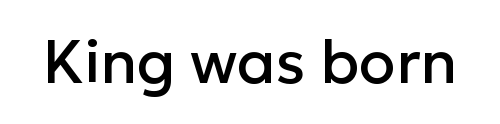
{"serif": "no", "italic": "no", "width": "normal", "stroke_contrast": "low", "x_height": "medium", "monospaced": "no", "underline": "no", "letter_spacing": "normal", "letter_spacing_em": 0.0, "glyph_px": 60}
